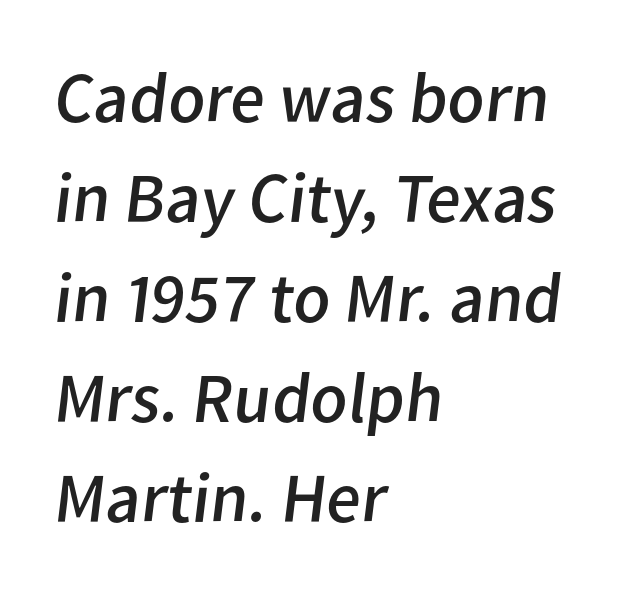
The image shows 71 px regular-weight sans-serif type; set left-aligned, normal line spacing (1.41x), normal letter spacing, not underlined; low stroke contrast and a medium x-height.
